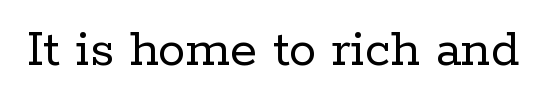
The image shows 55 px regular-weight serif type, upright; set normal letter spacing, not underlined; low stroke contrast and a medium x-height.
